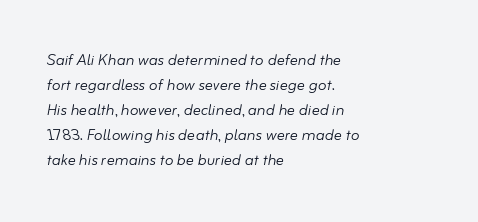
Q: Is the text bold? A: No.
Q: Is the text italic (slanted)? A: Yes, it leans right by about 10 degrees.
Q: Is the text underlined? A: No.
Q: How is the paragraph aligned? A: Left-aligned.
Q: Is the spacing between letters normal or unusually wide? A: Normal.
Q: Is the spacing between lines tight, normal or loose? A: Normal.
